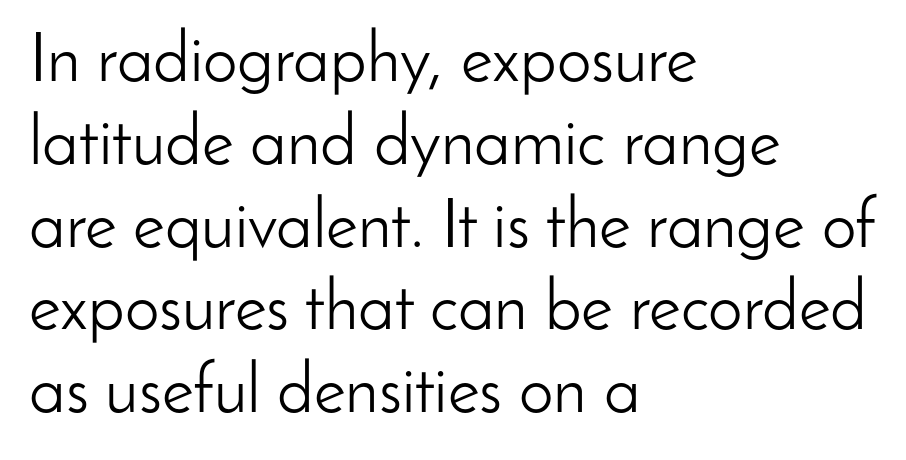
Unlike italic type, these characters show no tilt at all. Honestly, the letter spacing is just normal — you wouldn't notice it. The weight tops out at a normal text grade. The rendering uses natural spacing where letterforms have individual widths. The specimen omits any rule beneath the text block's lines.
